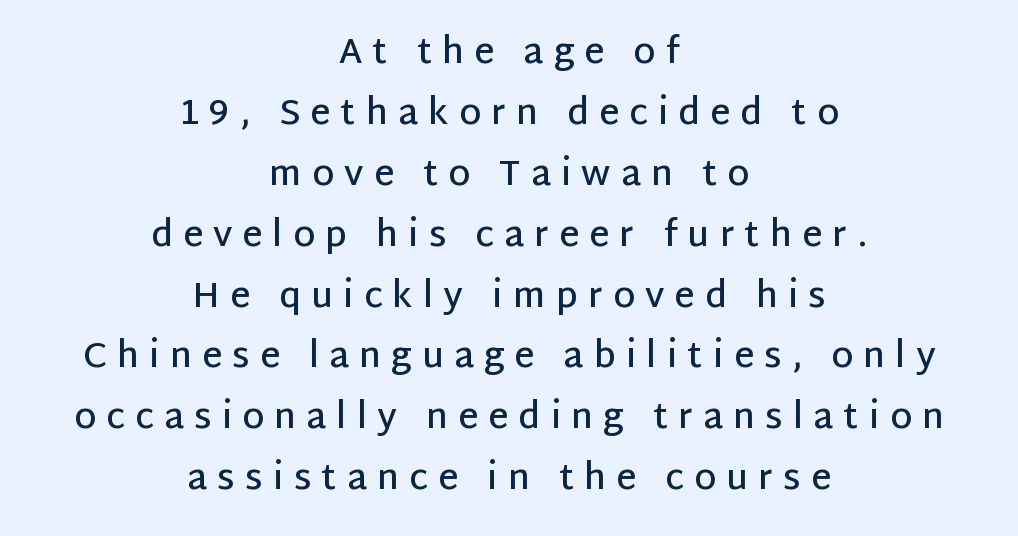
{"serif": "no", "italic": "no", "bold": "semi", "weight": "semibold", "width": "normal", "stroke_contrast": "low", "x_height": "large", "monospaced": "no", "underline": "no", "align": "center", "line_spacing_ratio": 1.74, "letter_spacing": "wide", "letter_spacing_em": 0.29, "glyph_px": 35}
